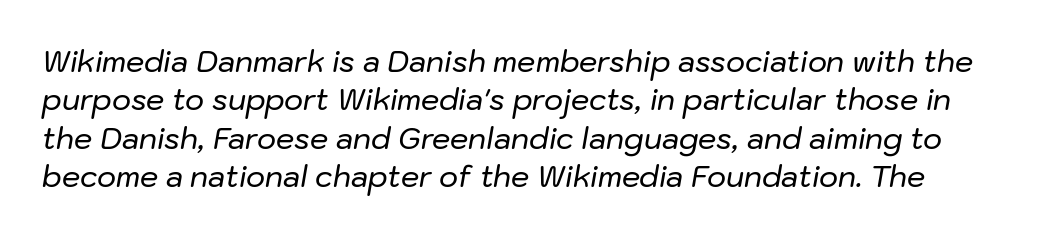
{"italic": "yes", "lean": "right", "slant_degrees": 10, "width": "normal", "stroke_contrast": "low", "x_height": "medium", "monospaced": "no", "underline": "no", "line_spacing": "normal", "line_spacing_ratio": 1.32, "letter_spacing": "normal", "letter_spacing_em": 0.0, "glyph_px": 29}
